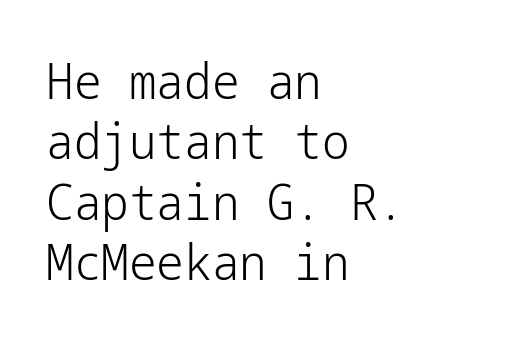
Does the lettering tilt? It doesn't — this is upright. The letters sit at their default tracking, neither squeezed nor spread. No extra ink here — the face is not bold. Words float on clear page, feet unadorned. Nope, no serifs anywhere on these letters. The lines in this sample share a left origin and differ only in where they stop.
